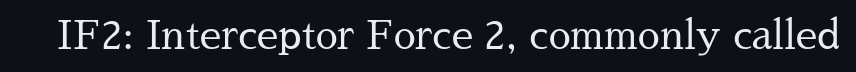
Varying glyph widths throughout — classic text-font behaviour. Words float on clear page, feet unadorned. These glyphs show unthickened strokes, regular width or finer. You could call the tracking neutral — neither tight nor loose. These lines were composed using upright roman letters.
